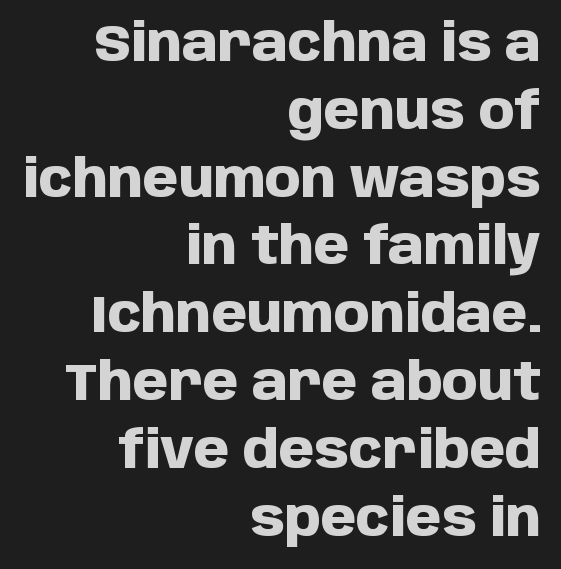
{"serif": "no", "italic": "no", "bold": "yes", "weight": "heavy", "width": "normal", "stroke_contrast": "low", "x_height": "large", "monospaced": "no", "underline": "no", "align": "right", "line_spacing": "normal", "line_spacing_ratio": 1.33, "letter_spacing": "normal", "letter_spacing_em": 0.0, "glyph_px": 51}
